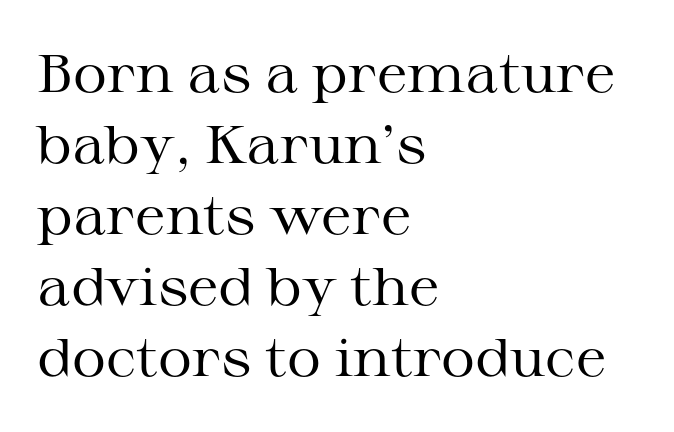
Regular leading. Letters rest on an invisible, unmarked baseline. Notice how the passage keeps a crisp vertical edge on the left only. The letters stand straight up with perfectly vertical stems. Typographically, this falls in the serif category.
